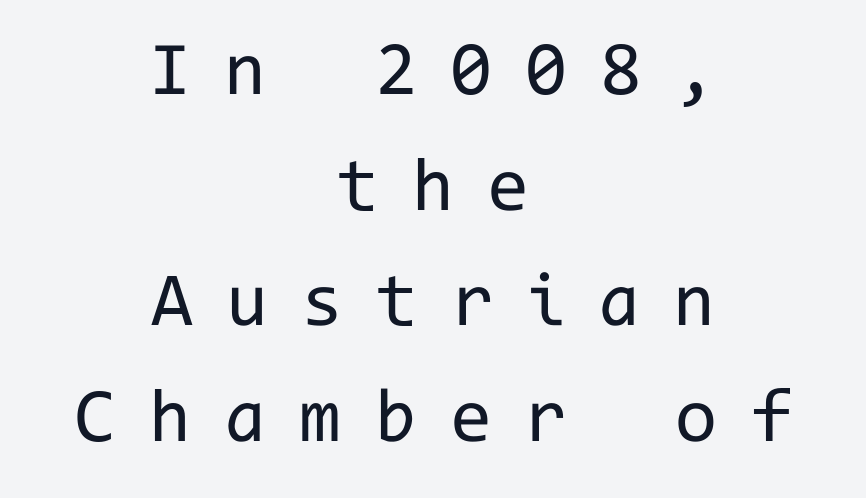
The letters march in equal steps, a hallmark of fixed-pitch type. Letterform terminals end flat and unadorned throughout the passage. This is the regular roman posture of the typeface. Stem width sits at or under what a default text font uses. The letters are spread apart with noticeably loose tracking.
